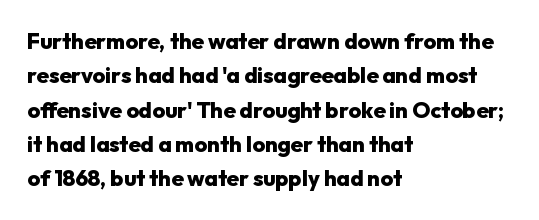
{"italic": "no", "bold": "yes", "underline": "no", "align": "left", "line_spacing": "normal", "line_spacing_ratio": 1.56, "letter_spacing": "normal", "letter_spacing_em": 0.0, "glyph_px": 22}
